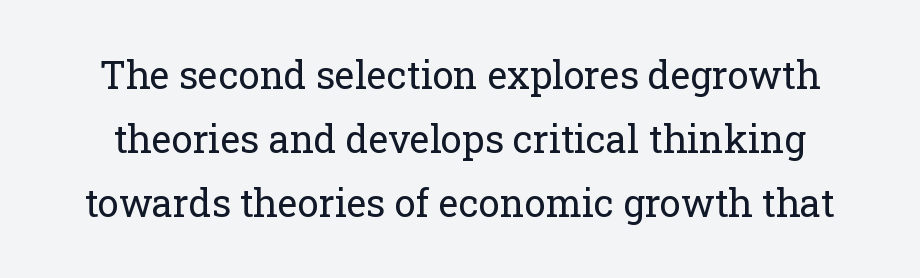
The image shows 38 px regular-weight serif type, upright; set normal line spacing (1.69x), normal letter spacing, not underlined; low stroke contrast and a medium x-height.
